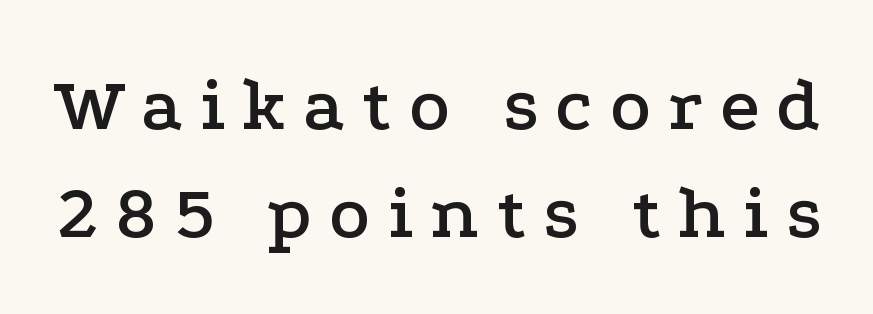
{"serif": "yes", "italic": "no", "width": "wide", "stroke_contrast": "low", "x_height": "medium", "monospaced": "no", "underline": "no", "line_spacing": "normal", "line_spacing_ratio": 1.4, "letter_spacing": "wide", "letter_spacing_em": 0.22, "glyph_px": 77}
